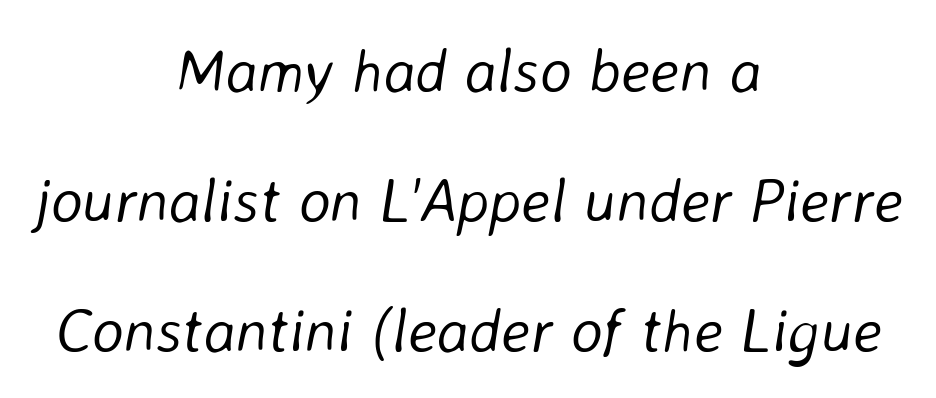
The image shows 61 px light type, italic (leaning right); set centered, loose line spacing (2.13x), normal letter spacing, not underlined; low stroke contrast and a medium x-height.
